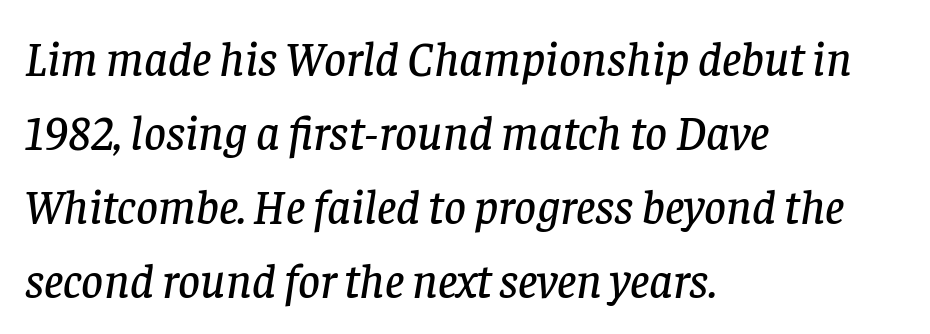
Q: Is the text italic (slanted)? A: Yes, it leans right by about 8 degrees.
Q: Is the typeface a serif or a sans-serif typeface? A: Serif.
Q: Is the text underlined? A: No.
Q: How is the paragraph aligned? A: Left-aligned.
Q: Is the spacing between letters normal or unusually wide? A: Normal.
Q: Is the spacing between lines tight, normal or loose? A: Normal.
Q: Width (condensed, normal, or wide)? A: Normal.
Q: Stroke contrast? A: Low.
Q: x-height? A: Large.
Q: Monospaced? A: No.
